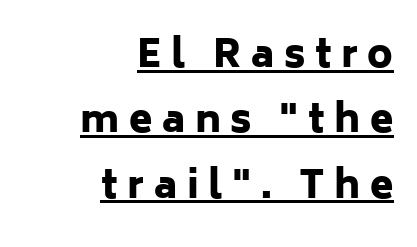
{"serif": "no", "italic": "no", "bold": "yes", "weight": "heavy", "width": "normal", "stroke_contrast": "low", "x_height": "medium", "monospaced": "no", "underline": "yes", "align": "right", "line_spacing_ratio": 1.72, "letter_spacing": "wide", "letter_spacing_em": 0.25, "glyph_px": 38}
